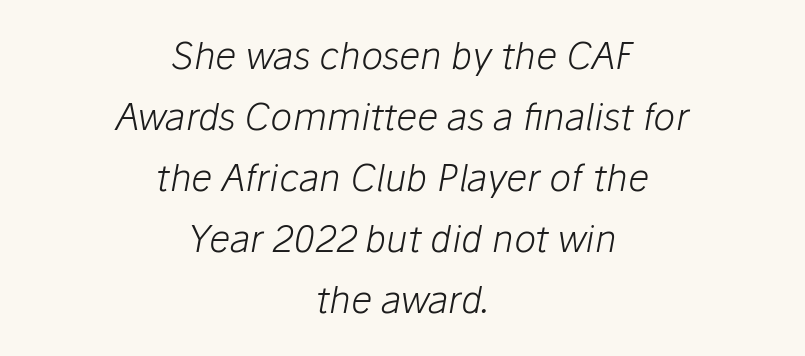
Tracking value appears to be zero — textbook default spacing. A typesetter would call this proportional, since set widths differ per character. One-word summary of the alignment: center. Is the type slanted? Yes — the strokes lean at a clear angle.
